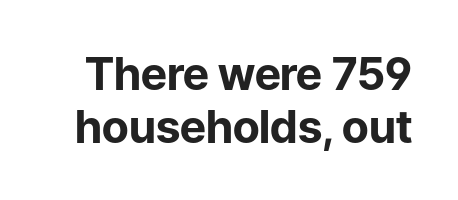
The image shows 45 px bold sans-serif type, upright; set line spacing 1.17x, normal letter spacing, not underlined; low stroke contrast and a medium x-height.
